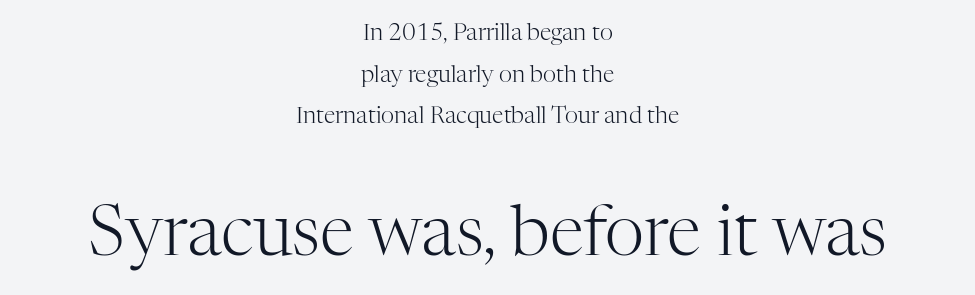
Is this a sans? No — the strokes have serifs. A clean baseline with only descenders dipping below it. Does extra space separate the letters? No, they use regular spacing. The letters stand upright; this is a roman face. Varying glyph widths throughout — classic text-font behaviour. Stems here are at most as thick as an everyday book face.
